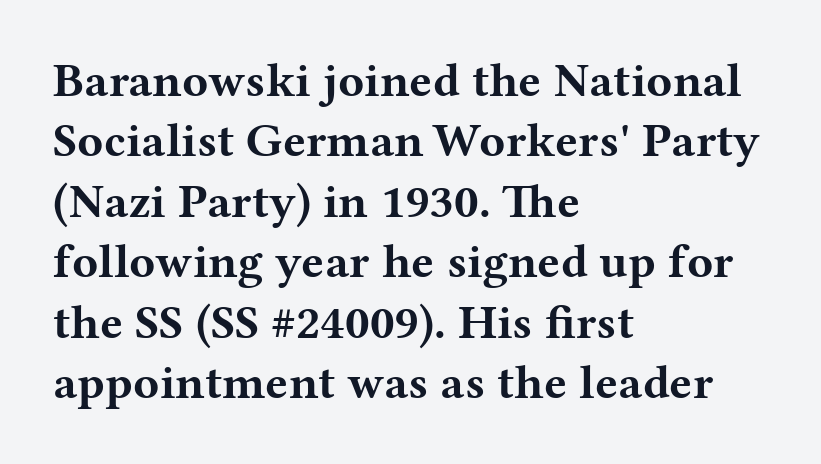
Unlike a clean sans, this face finishes its strokes with serifs. Is this a fixed-width face? No — the glyphs have proportional, varying widths. Students, note that the glyphs here touch the page at normal intervals. Glance below the letters and you will spot only blank space. One glance says typical: line gaps are just what's usual. Layout note: lines flush left.
